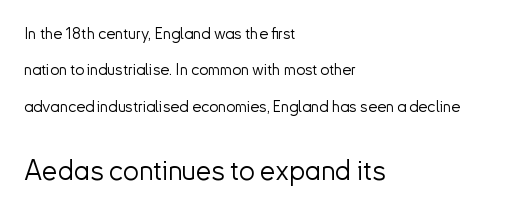
{"serif": "no", "italic": "no", "bold": "no", "weight": "light", "width": "normal", "stroke_contrast": "low", "x_height": "small", "monospaced": "no", "underline": "no", "align": "left", "line_spacing": "loose", "line_spacing_ratio": 2.27, "letter_spacing": "normal", "letter_spacing_em": 0.0, "larger_block": "second", "size_ratio": 1.75, "glyph_px": 28}
